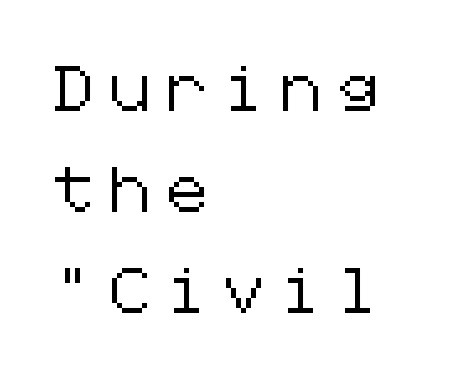
{"serif": "no", "italic": "no", "width": "normal", "stroke_contrast": "low", "x_height": "medium", "underline": "no", "align": "left", "line_spacing": "loose", "line_spacing_ratio": 2.24, "letter_spacing": "wide", "letter_spacing_em": 0.38, "glyph_px": 45}
